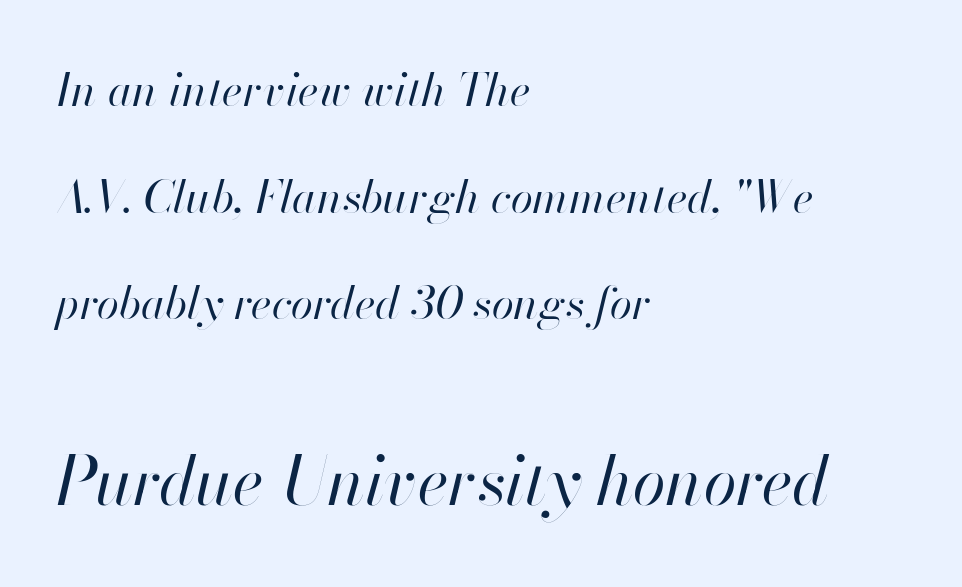
{"italic": "yes", "lean": "right", "slant_degrees": 13, "bold": "no", "weight": "regular", "width": "normal", "stroke_contrast": "high", "x_height": "small", "monospaced": "no", "underline": "no", "align": "left", "line_spacing": "loose", "line_spacing_ratio": 2.37, "letter_spacing": "normal", "letter_spacing_em": 0.0, "larger_block": "second", "size_ratio": 1.49, "glyph_px": 67}
